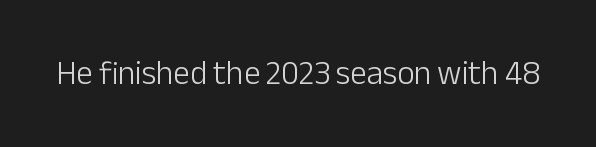
The image shows 33 px light sans-serif type, upright; set normal letter spacing, not underlined; low stroke contrast and a medium x-height.
